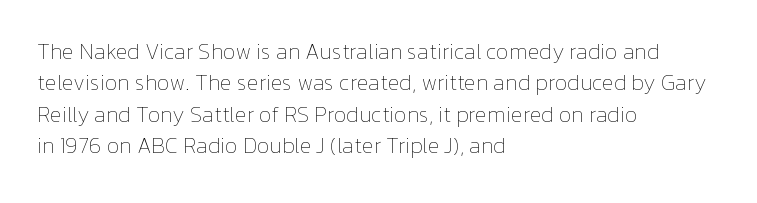
The image shows 22 px text type, upright; set left-aligned, normal line spacing (1.43x), normal letter spacing, not underlined.
